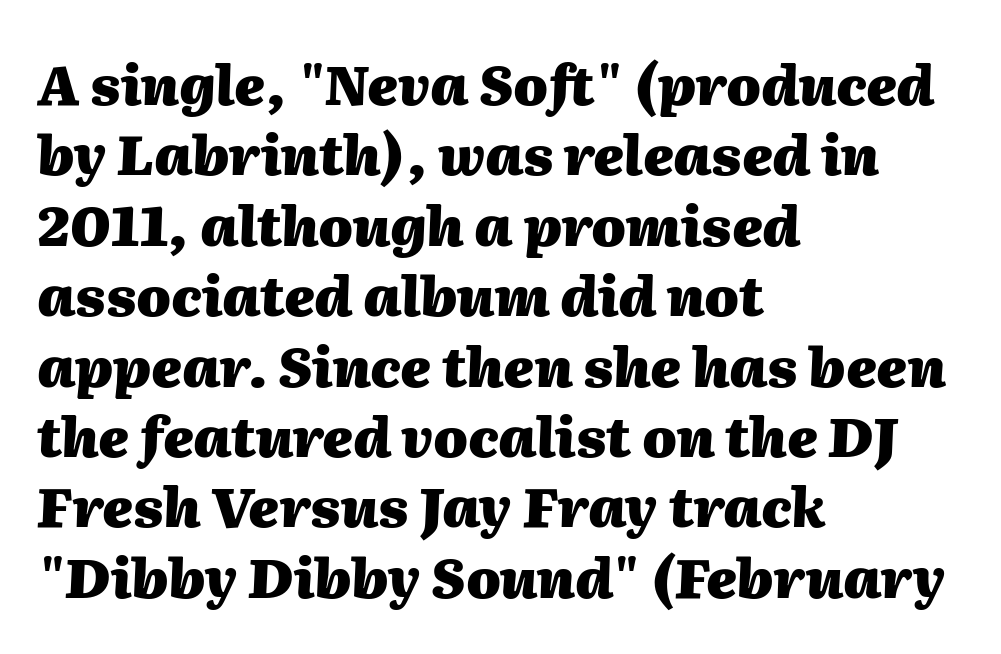
The image shows 55 px heavy type, italic (leaning right); set left-aligned, normal line spacing (1.28x), normal letter spacing, not underlined; medium stroke contrast and a medium x-height.
